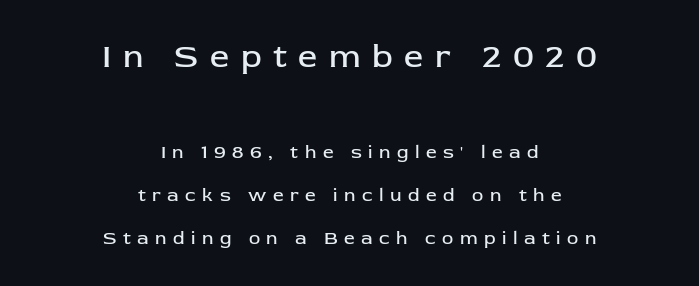
A student would call this center alignment; a typographer would say set centered. The lines are spread far apart with generous leading. A bare baseline throughout the passage. Of the two passages, the one on top uses the larger point size. Is the letter spacing exaggerated? Yes — the characters are pushed far apart. Proportional: the letters do not fall into vertical columns.
